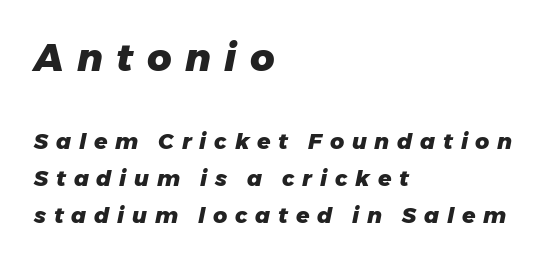
Unmarked baselines from the first word to the last. Every character sits at an angle, as italics do. Normally led — the rows are evenly, conventionally spaced. Reading down the block, your eye returns to a fixed left position each line. Note the varied advance widths — an 'i' is clearly narrower than an 'm'. Compare the two chunks: the upper has the greater cap height.
